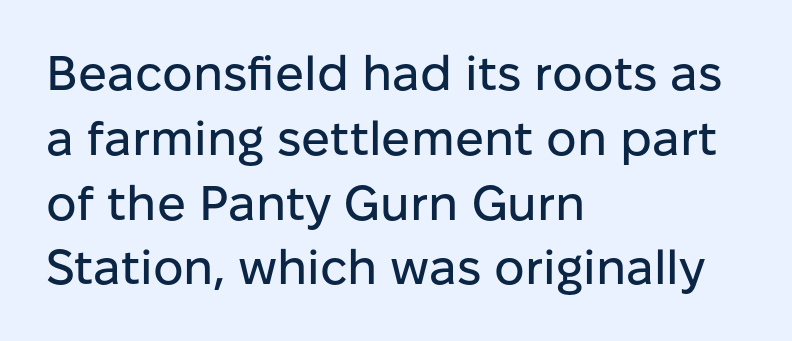
The image shows 48 px sans-serif type, upright; set left-aligned, normal line spacing (1.35x), normal letter spacing, not underlined; low stroke contrast and a medium x-height.
